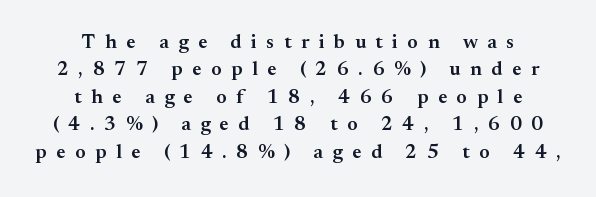
The image shows 20 px text type, upright; set centered, normal line spacing (1.37x), unusually wide letter spacing (+0.48 em), not underlined.
